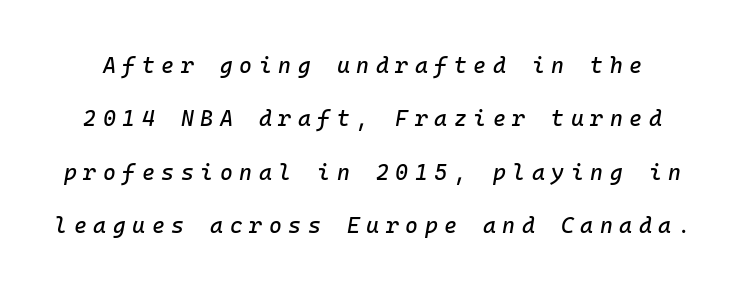
Observe the lean: these are italic letterforms. Students, observe: this is what heavily led, spacious text looks like. Underlining? Definitely not there. The letterforms stand isolated, each surrounded by extra space.
